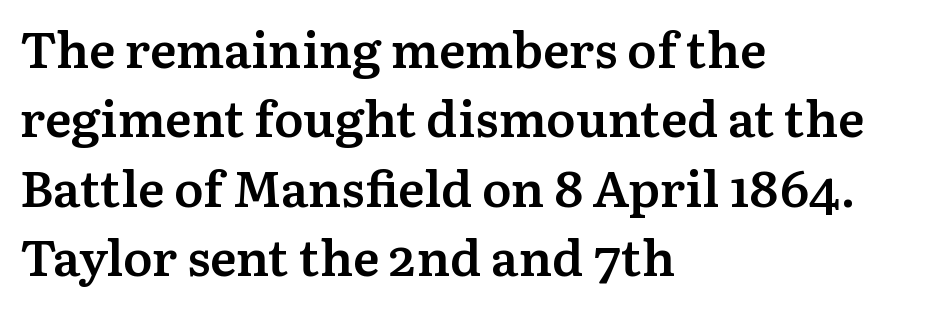
The space beneath each line is pristine and unruled. Honestly, the row spacing looks completely unremarkable. A typesetter would label this face a serif. Here the designer chose a conventional face with non-uniform glyph widths.
